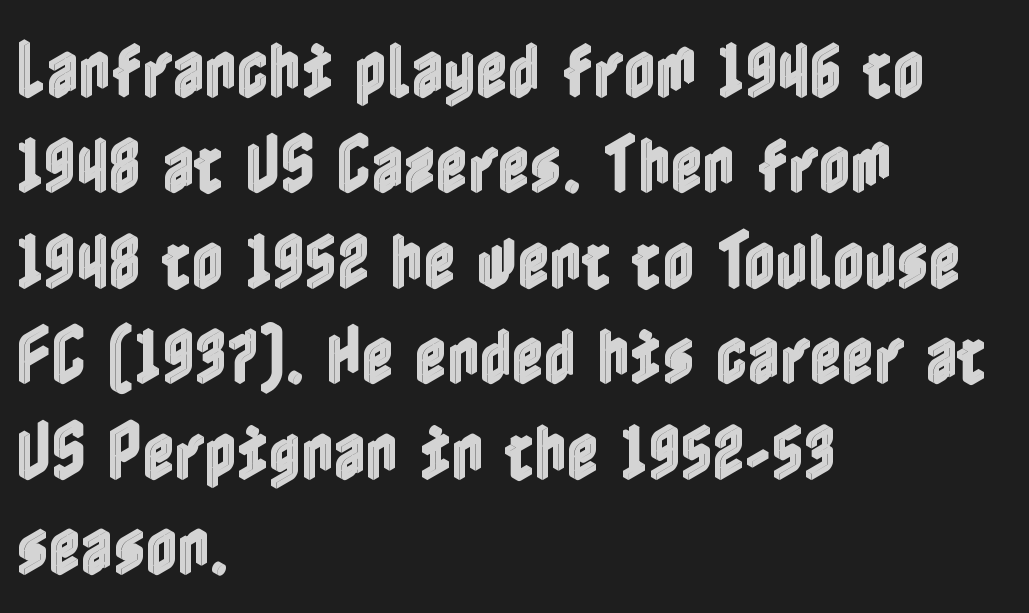
{"italic": "no", "width": "condensed", "x_height": "medium", "underline": "no", "align": "left", "line_spacing": "normal", "line_spacing_ratio": 1.54, "letter_spacing": "normal", "letter_spacing_em": 0.0, "glyph_px": 62}
